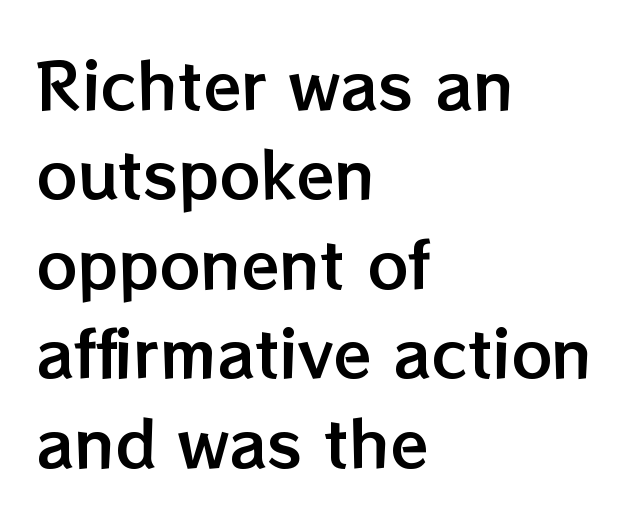
The image shows 63 px text type, upright; set left-aligned, normal line spacing (1.42x), normal letter spacing, not underlined; low stroke contrast and a medium x-height.
